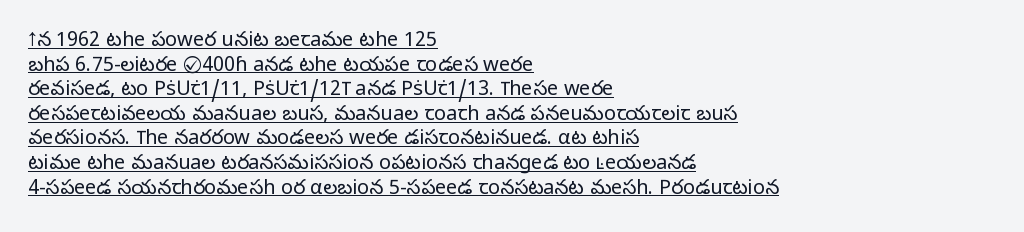
The image shows 20 px text type, upright; set left-aligned, line spacing 1.23x, normal letter spacing, underlined.
